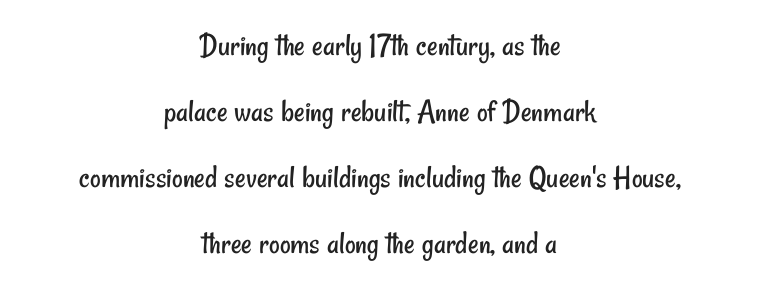
The font sits on the lighter half of the weight spectrum, regular included. The space directly below the letters is spotless. Words appear dense and cohesive because spacing is normal. Students, observe: this is what heavily led, spacious text looks like.
